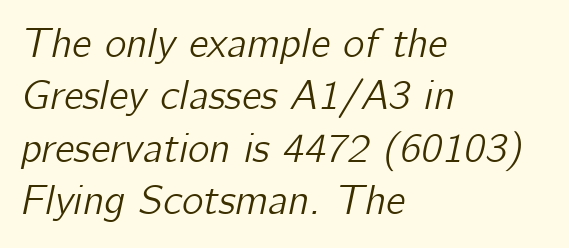
Q: Is the text italic (slanted)? A: Yes, it leans right by about 12 degrees.
Q: Is the text underlined? A: No.
Q: How is the paragraph aligned? A: Left-aligned.
Q: Is the spacing between letters normal or unusually wide? A: Normal.
Q: Is the spacing between lines tight, normal or loose? A: Normal.
Q: Width (condensed, normal, or wide)? A: Normal.
Q: Stroke contrast? A: Low.
Q: x-height? A: Medium.
Q: Monospaced? A: No.
